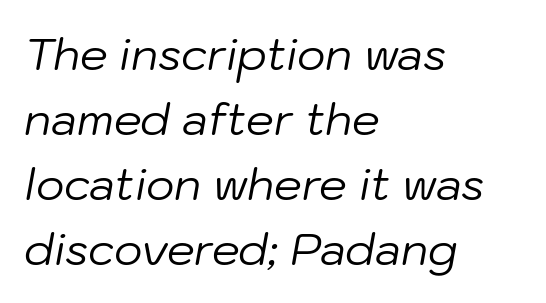
{"italic": "yes", "lean": "right", "slant_degrees": 10, "bold": "no", "weight": "regular", "width": "normal", "stroke_contrast": "low", "x_height": "medium", "monospaced": "no", "underline": "no", "align": "left", "line_spacing": "normal", "line_spacing_ratio": 1.48, "letter_spacing": "normal", "letter_spacing_em": 0.0, "glyph_px": 44}
